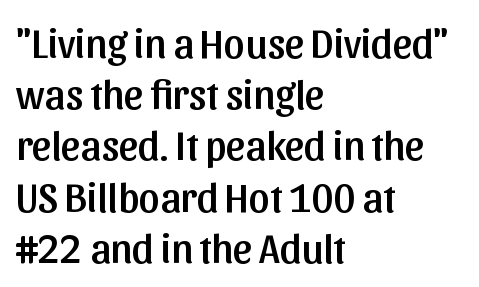
{"serif": "no", "italic": "no", "width": "normal", "stroke_contrast": "low", "x_height": "medium", "monospaced": "no", "underline": "no", "align": "left", "line_spacing": "normal", "line_spacing_ratio": 1.25, "letter_spacing": "normal", "letter_spacing_em": 0.0, "glyph_px": 41}
